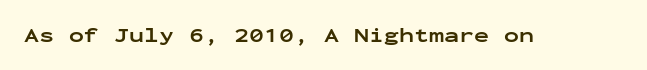
{"italic": "no", "bold": "yes", "underline": "no", "letter_spacing": "normal", "letter_spacing_em": 0.0, "glyph_px": 20}
